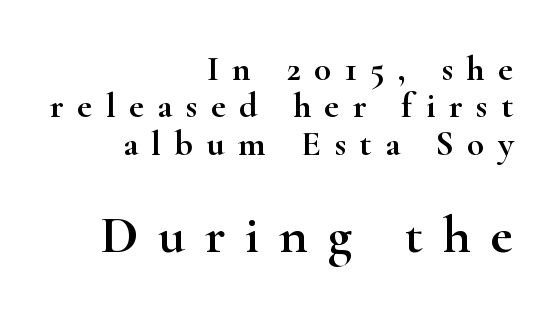
{"serif": "yes", "italic": "no", "width": "wide", "stroke_contrast": "high", "x_height": "small", "monospaced": "no", "underline": "no", "align": "right", "line_spacing": "tight", "line_spacing_ratio": 1.04, "letter_spacing": "wide", "letter_spacing_em": 0.37, "larger_block": "second", "size_ratio": 1.5, "glyph_px": 54}
